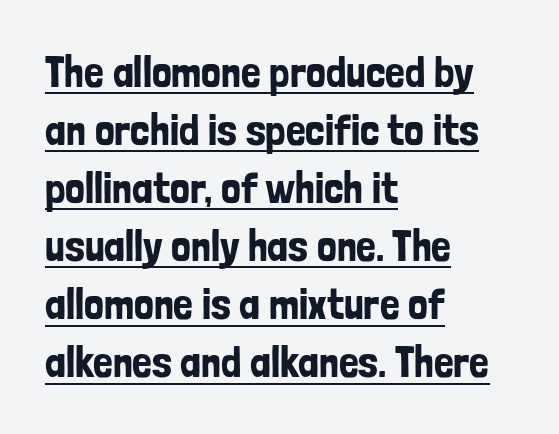
Upright lettering throughout. The space between consecutive lines is moderate. The type family on display is of the sans-serif kind. Looks like someone drew a line under every word here. Compared with typical body copy, the letter spacing here is the same. The letters advance in unequal steps, a hallmark of proportional type.
